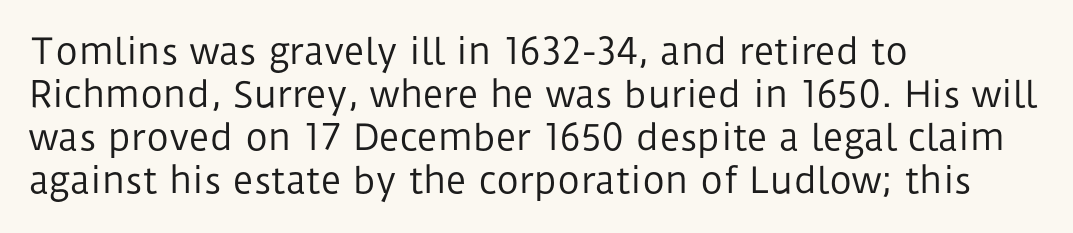
{"serif": "no", "italic": "no", "bold": "no", "weight": "regular", "width": "normal", "stroke_contrast": "low", "x_height": "medium", "monospaced": "no", "underline": "no", "align": "left", "line_spacing_ratio": 1.23, "letter_spacing": "normal", "letter_spacing_em": 0.0, "glyph_px": 35}
